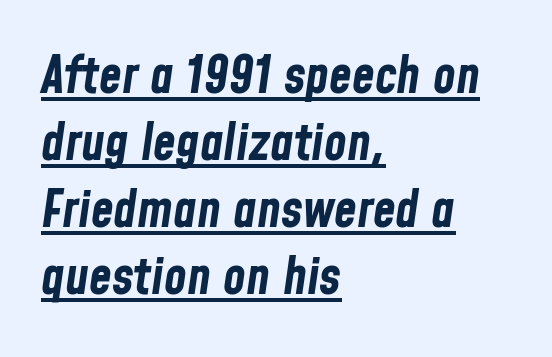
Varying glyph widths throughout — classic text-font behaviour. The sample's only ornament is a line tracing under the words. These lines were composed using italics. Observe the ordinary spacing: letters are neighbours, not strangers.
